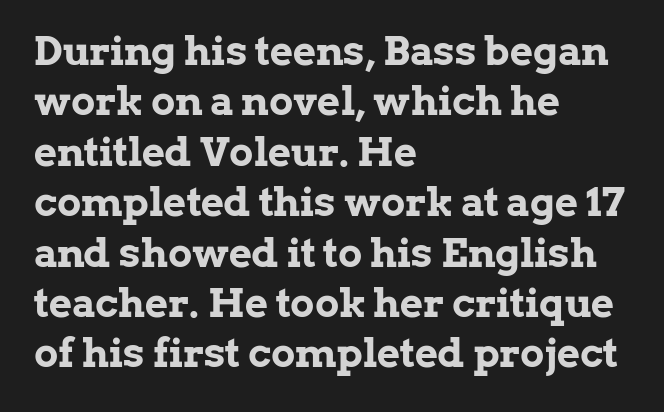
{"serif": "yes", "italic": "no", "bold": "yes", "weight": "bold", "width": "normal", "stroke_contrast": "low", "x_height": "medium", "monospaced": "no", "underline": "no", "align": "left", "line_spacing": "normal", "line_spacing_ratio": 1.26, "letter_spacing": "normal", "letter_spacing_em": 0.0, "glyph_px": 40}
